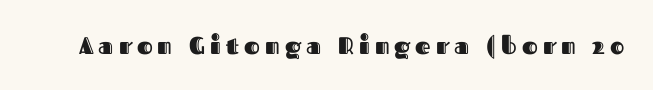
Is the letter spacing exaggerated? Yes — the characters are pushed far apart. Lines of text with bare space underneath. Ordinary non-slanted type is in use.
